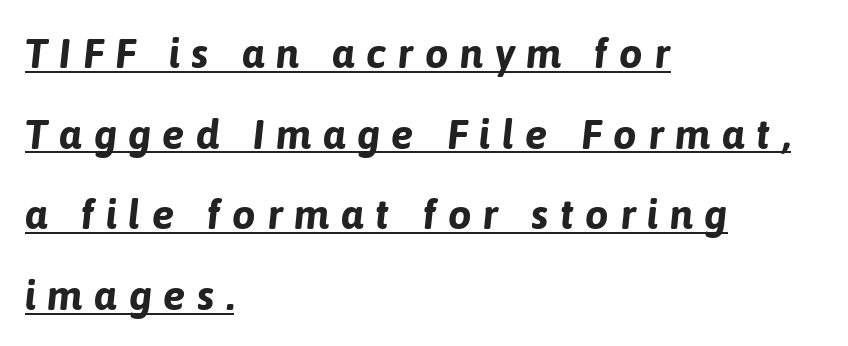
{"italic": "yes", "lean": "right", "slant_degrees": 6, "bold": "yes", "weight": "bold", "width": "normal", "stroke_contrast": "low", "x_height": "medium", "monospaced": "no", "underline": "yes", "align": "left", "line_spacing": "loose", "line_spacing_ratio": 1.92, "letter_spacing": "wide", "letter_spacing_em": 0.27, "glyph_px": 42}
